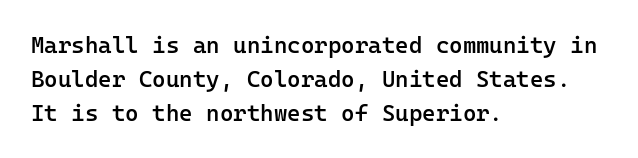
Q: Is the text bold? A: Semi-bold.
Q: Is the text italic (slanted)? A: No, it is upright.
Q: Is the text underlined? A: No.
Q: How is the paragraph aligned? A: Left-aligned.
Q: Is the spacing between letters normal or unusually wide? A: Normal.
Q: Is the spacing between lines tight, normal or loose? A: Normal.
